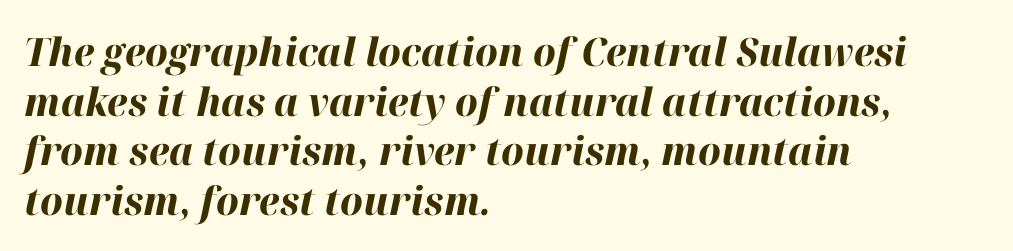
An italicized treatment has been applied to the whole sample. Does extra space separate the letters? No, they use regular spacing. Varying glyph widths throughout — classic text-font behaviour. Normally led — the rows are evenly, conventionally spaced.
